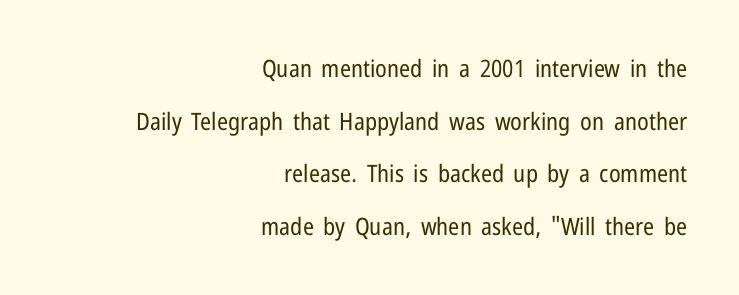
Between one letter and the next there's only the usual sliver of space. Rows of type keep a wide berth in the vertical direction. These lines are set flush right with a ragged left edge. The font sits on the lighter half of the weight spectrum, regular included. When letters stand straight like this, we call the style roman or upright.
